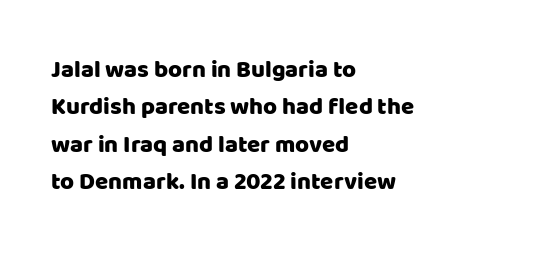
{"italic": "no", "underline": "no", "align": "left", "line_spacing": "normal", "line_spacing_ratio": 1.56, "letter_spacing": "normal", "letter_spacing_em": 0.0, "glyph_px": 24}
